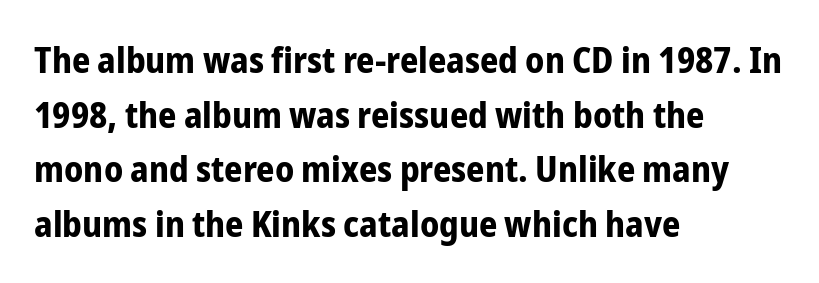
Q: Is the text bold? A: Yes.
Q: Is the text italic (slanted)? A: No, it is upright.
Q: Is the typeface a serif or a sans-serif typeface? A: Sans-serif.
Q: Is the text underlined? A: No.
Q: How is the paragraph aligned? A: Left-aligned.
Q: Is the spacing between letters normal or unusually wide? A: Normal.
Q: Is the spacing between lines tight, normal or loose? A: Normal.
Q: Width (condensed, normal, or wide)? A: Condensed.
Q: Stroke contrast? A: Low.
Q: x-height? A: Medium.
Q: Monospaced? A: No.
